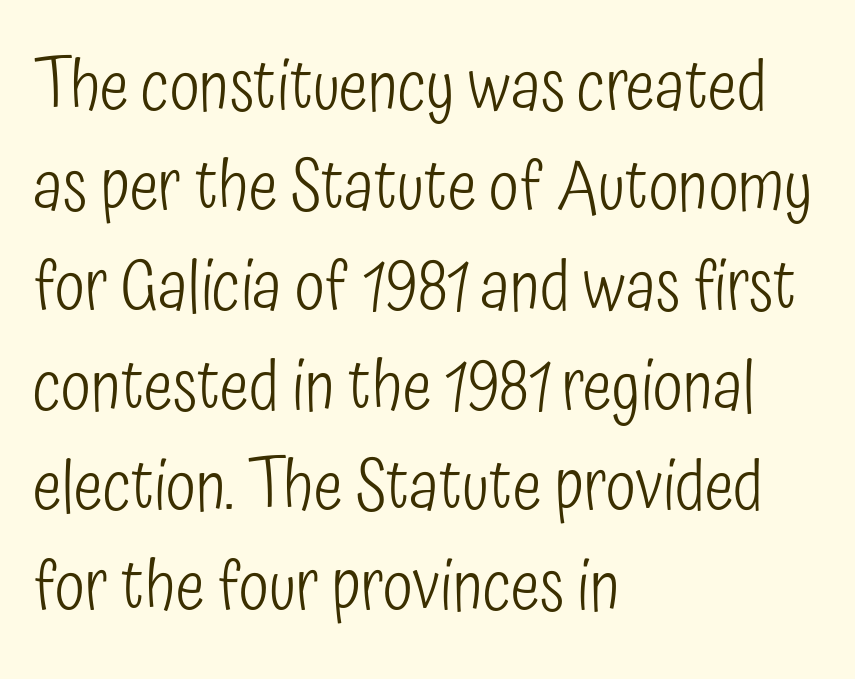
{"serif": "no", "italic": "no", "bold": "no", "weight": "light", "width": "condensed", "stroke_contrast": "low", "x_height": "medium", "monospaced": "no", "underline": "no", "align": "left", "line_spacing": "normal", "line_spacing_ratio": 1.45, "letter_spacing": "normal", "letter_spacing_em": 0.0, "glyph_px": 69}
